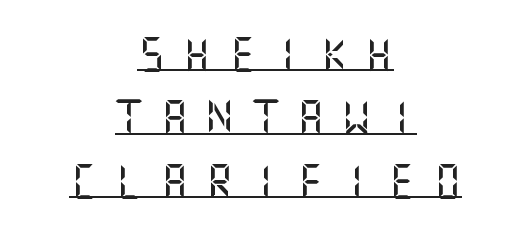
Q: Is the text italic (slanted)? A: No, it is upright.
Q: Is the typeface a serif or a sans-serif typeface? A: Sans-serif.
Q: Is the text underlined? A: Yes.
Q: How is the paragraph aligned? A: Centered.
Q: Is the spacing between letters normal or unusually wide? A: Unusually wide.
Q: Width (condensed, normal, or wide)? A: Normal.
Q: Stroke contrast? A: Medium.
Q: x-height? A: Large.
